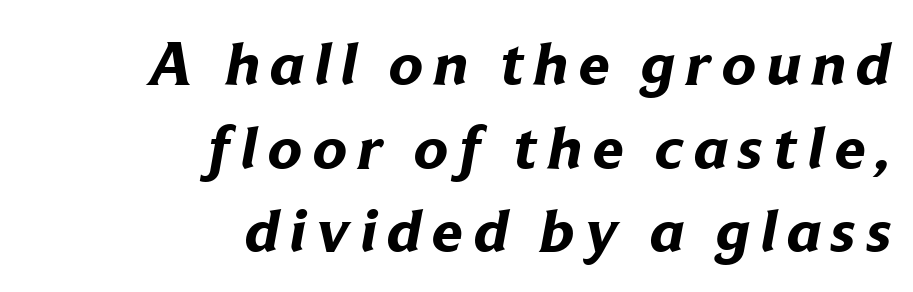
Q: Is the text bold? A: Yes.
Q: Is the typeface a serif or a sans-serif typeface? A: Sans-serif.
Q: Is the text underlined? A: No.
Q: How is the paragraph aligned? A: Right-aligned.
Q: Is the spacing between lines tight, normal or loose? A: Normal.
Q: Width (condensed, normal, or wide)? A: Normal.
Q: Stroke contrast? A: Low.
Q: x-height? A: Medium.
Q: Monospaced? A: No.
